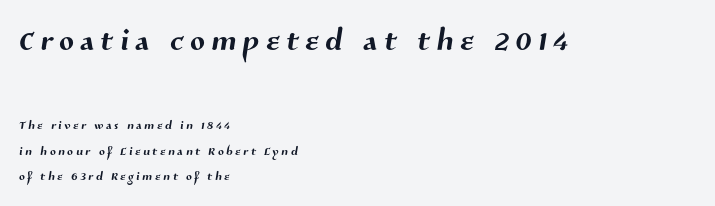
The image shows 43 px sans-serif type; set left-aligned, normal line spacing (1.49x), not underlined; the first (top) block is 2.53x larger; medium stroke contrast and a medium x-height.
